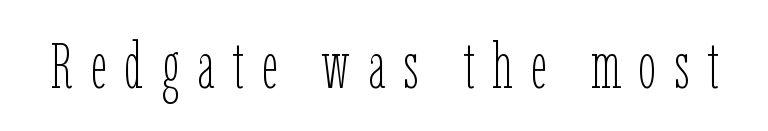
Tracking value appears strongly positive — letters spread wide. The foot of each line stays bare and open. Weight class: somewhere from thin through regular. Spacing verdict: proportional, widths tailored to each character.
